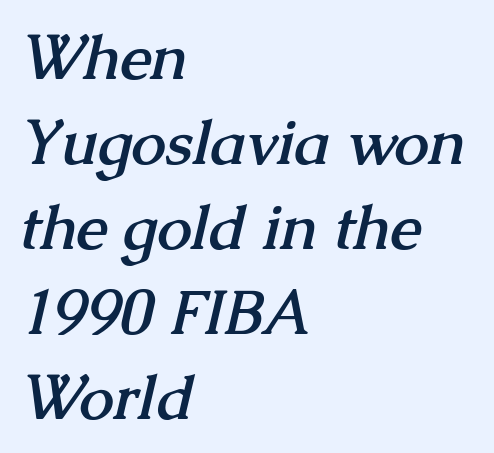
Q: Is the text bold? A: Yes.
Q: Is the typeface a serif or a sans-serif typeface? A: Serif.
Q: Is the text underlined? A: No.
Q: How is the paragraph aligned? A: Left-aligned.
Q: Is the spacing between letters normal or unusually wide? A: Normal.
Q: Is the spacing between lines tight, normal or loose? A: Normal.
Q: Width (condensed, normal, or wide)? A: Normal.
Q: Stroke contrast? A: Medium.
Q: x-height? A: Medium.
Q: Monospaced? A: No.
